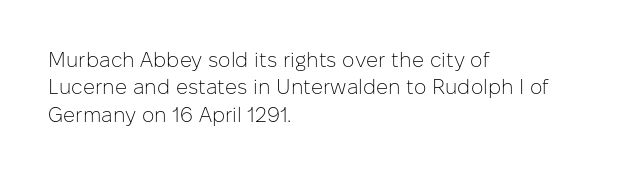
Reading down the block, your eye returns to a fixed left position each line. The weight tops out at a normal text grade. Interline gaps are of average width in this sample. The letters sit at their default tracking, neither squeezed nor spread.
